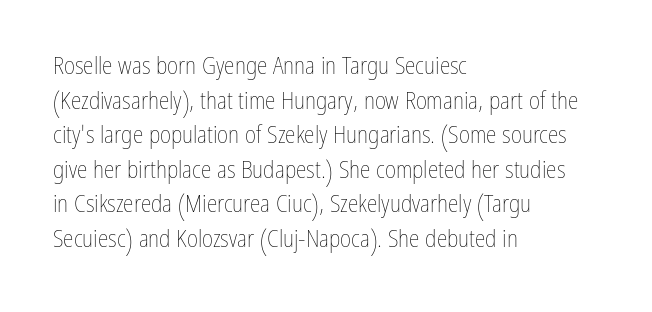
{"italic": "no", "bold": "no", "underline": "no", "align": "left", "line_spacing": "normal", "line_spacing_ratio": 1.44, "letter_spacing": "normal", "letter_spacing_em": 0.0, "glyph_px": 24}
